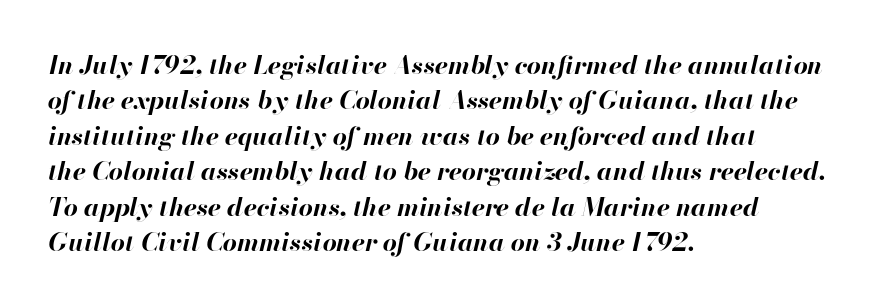
{"italic": "yes", "lean": "right", "slant_degrees": 13, "bold": "yes", "underline": "no", "align": "left", "line_spacing": "normal", "line_spacing_ratio": 1.42, "letter_spacing": "normal", "letter_spacing_em": 0.0, "glyph_px": 25}
